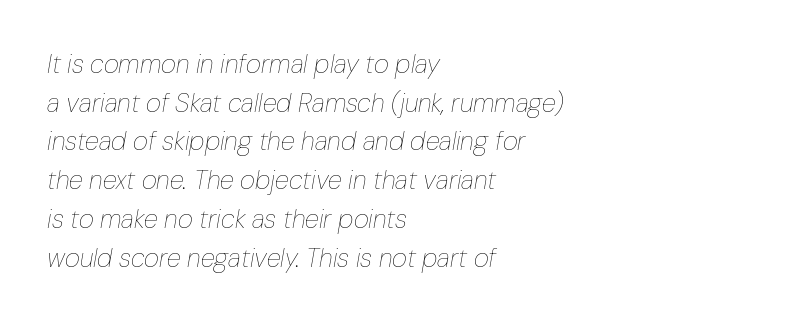
The image shows 26 px text type, italic (leaning right); set left-aligned, normal line spacing (1.49x), normal letter spacing, not underlined.
